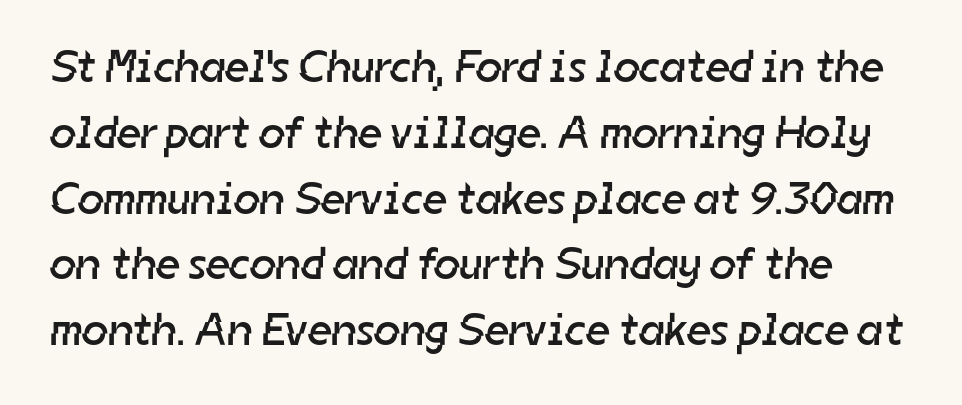
The image shows 46 px regular-weight sans-serif type; set normal line spacing (1.43x), normal letter spacing, not underlined; low stroke contrast and a medium x-height.
